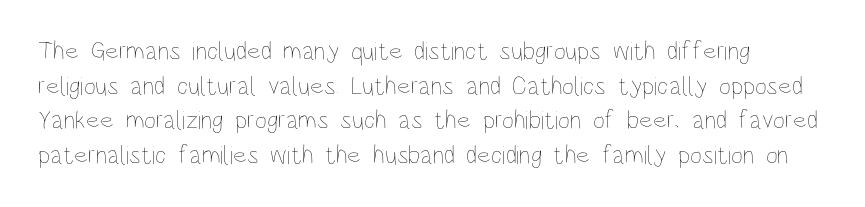
Think standard paragraph weight, or any step lighter than that. The axis of the letterforms is exactly vertical. A typesetter would call this zero additional tracking. Honestly, the row spacing looks completely unremarkable.
